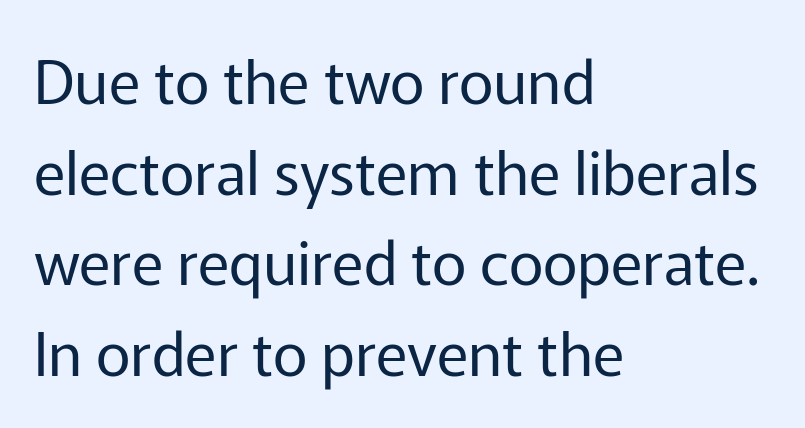
{"serif": "no", "italic": "no", "bold": "no", "weight": "regular", "width": "normal", "stroke_contrast": "low", "x_height": "medium", "monospaced": "no", "underline": "no", "align": "left", "line_spacing": "normal", "line_spacing_ratio": 1.51, "letter_spacing": "normal", "letter_spacing_em": 0.0, "glyph_px": 60}
